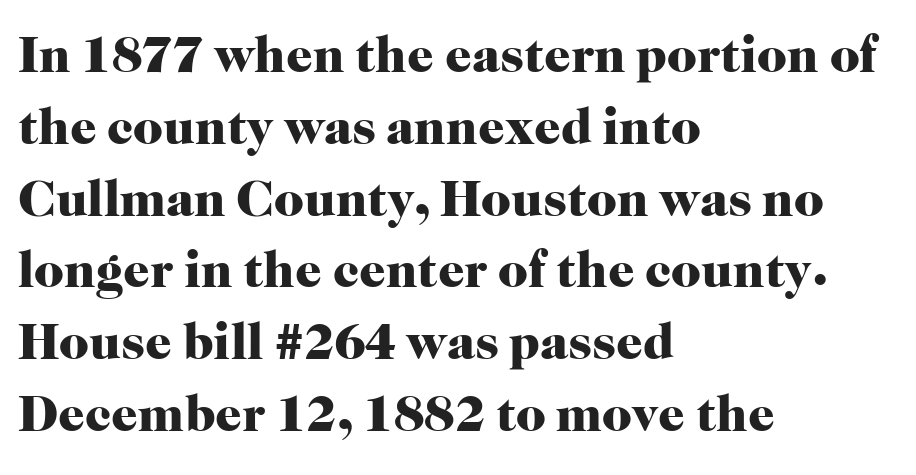
The image shows 52 px heavy serif type, upright; set left-aligned, normal line spacing (1.38x), normal letter spacing, not underlined; high stroke contrast and a medium x-height.
